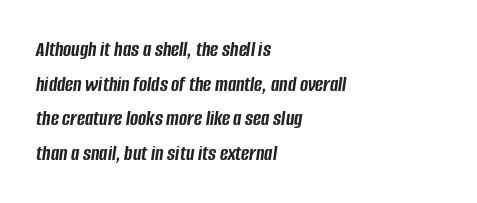
Successive baselines arrive at the customary interval. Each glyph is drawn with heavy, bold strokes. Nobody touched the tracking dial on this one. If you drew a line through each stem, it would be angled.
